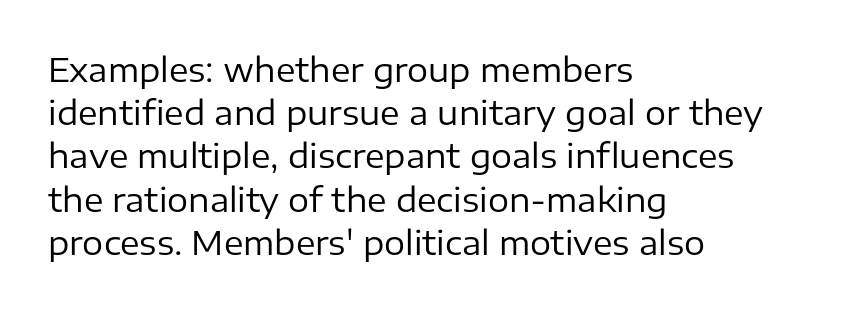
Q: Is the text bold? A: No.
Q: Is the text italic (slanted)? A: No, it is upright.
Q: Is the typeface a serif or a sans-serif typeface? A: Sans-serif.
Q: Is the text underlined? A: No.
Q: How is the paragraph aligned? A: Left-aligned.
Q: Is the spacing between letters normal or unusually wide? A: Normal.
Q: Is the spacing between lines tight, normal or loose? A: Normal.
Q: Width (condensed, normal, or wide)? A: Normal.
Q: Stroke contrast? A: Low.
Q: x-height? A: Medium.
Q: Monospaced? A: No.
